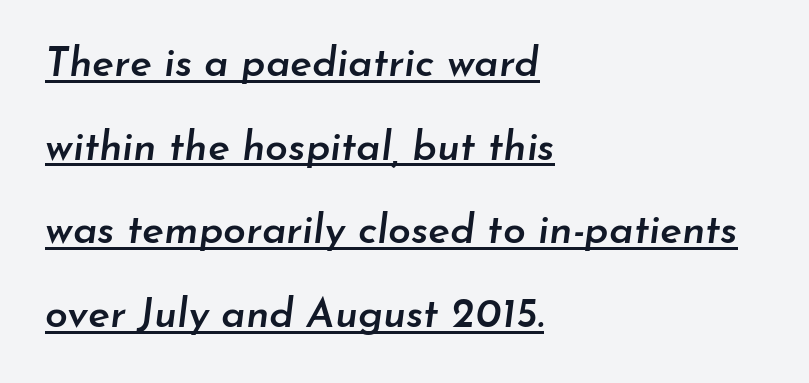
{"italic": "yes", "lean": "right", "slant_degrees": 7, "bold": "semi", "weight": "semibold", "width": "normal", "stroke_contrast": "low", "x_height": "small", "monospaced": "no", "underline": "yes", "align": "left", "line_spacing": "loose", "line_spacing_ratio": 2.04, "letter_spacing": "normal", "letter_spacing_em": 0.0, "glyph_px": 41}
